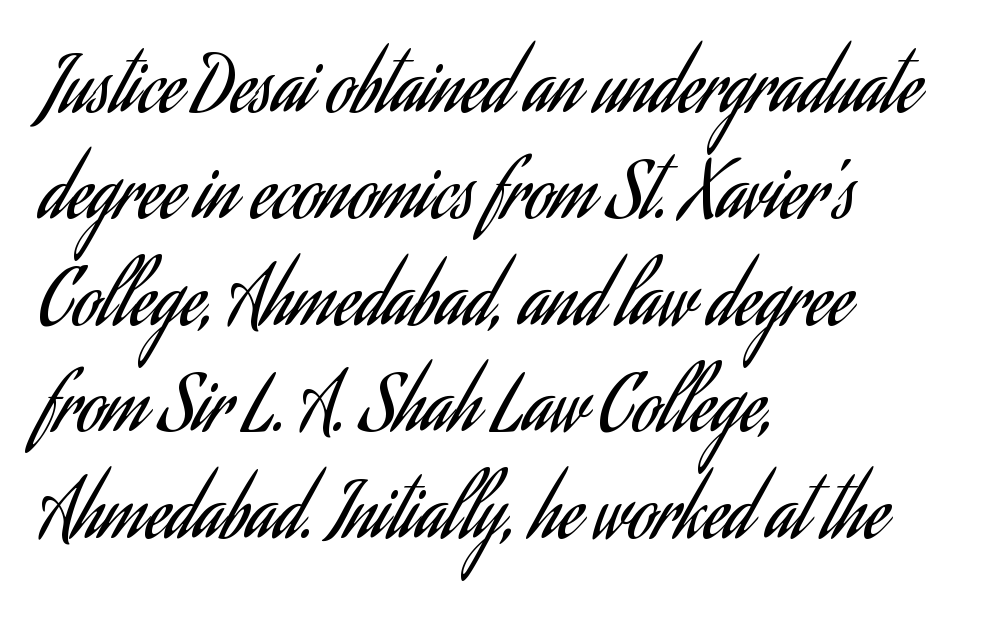
These lines are rendered in a variable-pitch font. Each stroke keeps to a modest, everyday thickness or less. The gaps between neighbouring characters are ordinary and unremarkable. In terms of leading, this rendering sits right in the middle. Casual observation: everything's shoved over to the left.
